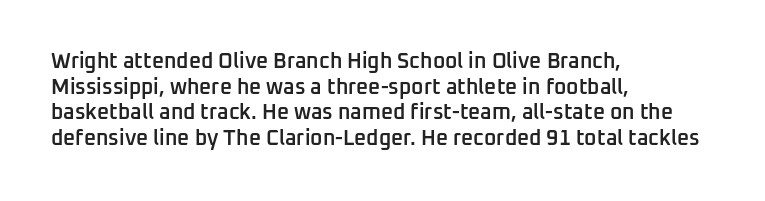
Nobody drew a line under any word here. The letters stand straight up with perfectly vertical stems. Emphasis by weight is partial: semibold. Nobody touched the tracking dial on this one. Compared with a centered layout, this one pins lines to the left instead.
